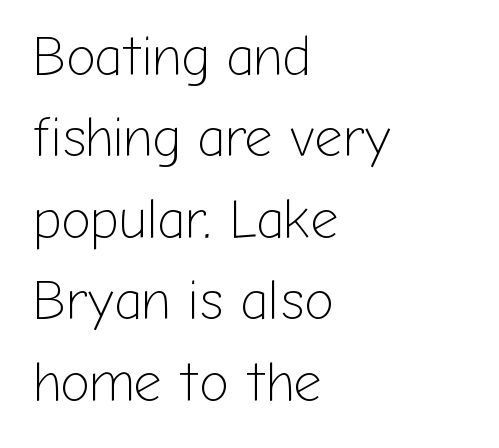
Unlike a traditional serif, this face leaves its strokes unadorned. Line beginnings align vertically; line endings do not. Here the designer chose a conventional face with non-uniform glyph widths. The foot of each line stays bare and open. Vertical stems look standard width or narrower in stroke. Observe the ordinary spacing: letters are neighbours, not strangers.
